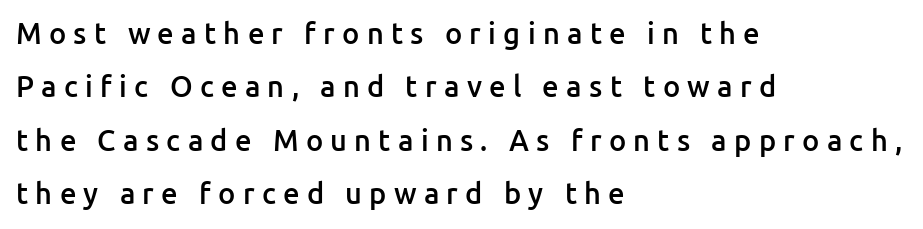
{"serif": "no", "italic": "no", "bold": "semi", "weight": "semibold", "width": "normal", "stroke_contrast": "low", "x_height": "medium", "monospaced": "no", "underline": "no", "align": "left", "line_spacing_ratio": 1.84, "letter_spacing": "wide", "letter_spacing_em": 0.25, "glyph_px": 29}
